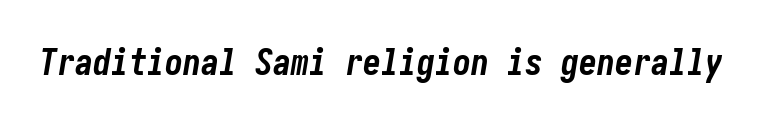
Q: Is the text bold? A: Yes.
Q: Is the text italic (slanted)? A: Yes, it leans right by about 10 degrees.
Q: Is the text underlined? A: No.
Q: Is the spacing between letters normal or unusually wide? A: Normal.
Q: Width (condensed, normal, or wide)? A: Condensed.
Q: Stroke contrast? A: Low.
Q: x-height? A: Medium.
